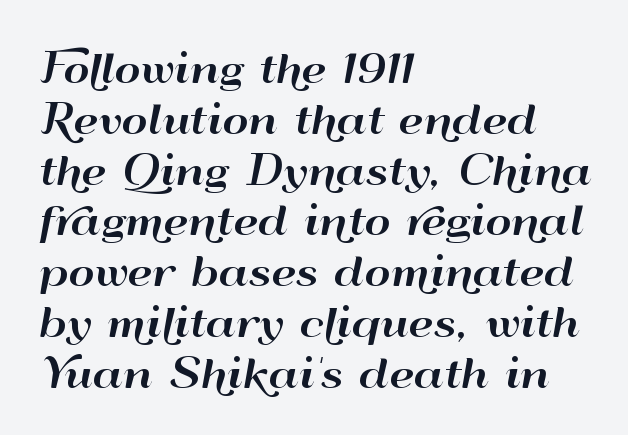
These lines are composed in type without serifs. The gaps between neighbouring characters are ordinary and unremarkable. The rendering anchors every line to the left-hand side. No word sits above an underline. The letters advance in unequal steps, a hallmark of proportional type.
